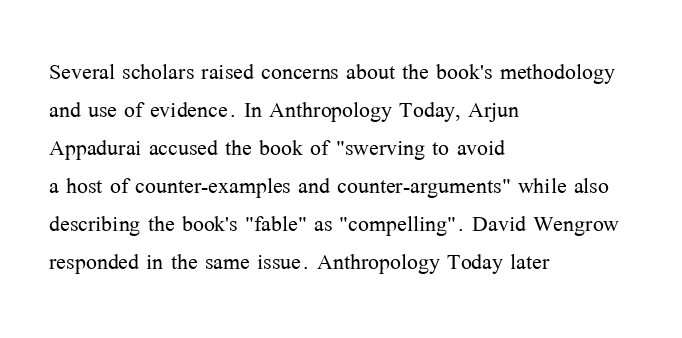
The image shows 29 px light serif type, upright; set left-aligned, normal line spacing (1.31x), normal letter spacing, not underlined; medium stroke contrast and a medium x-height.
